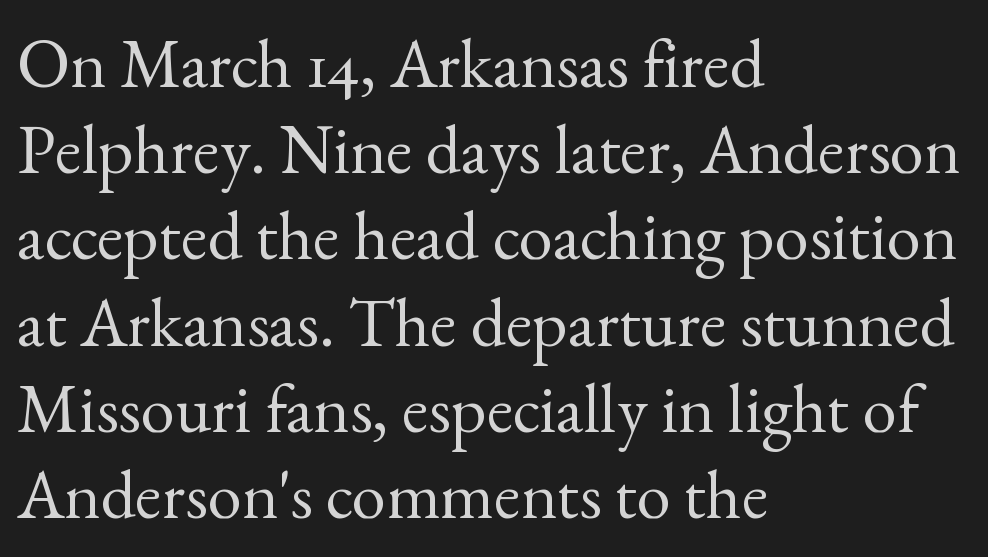
The letters carry serifs — small finishing strokes at the ends of their stems. No chunkiness to these letters — they're not bold. Each new line begins a customary step beneath the previous one. Has an underline been added? It has not. Do the letters lean? They stand straight.
